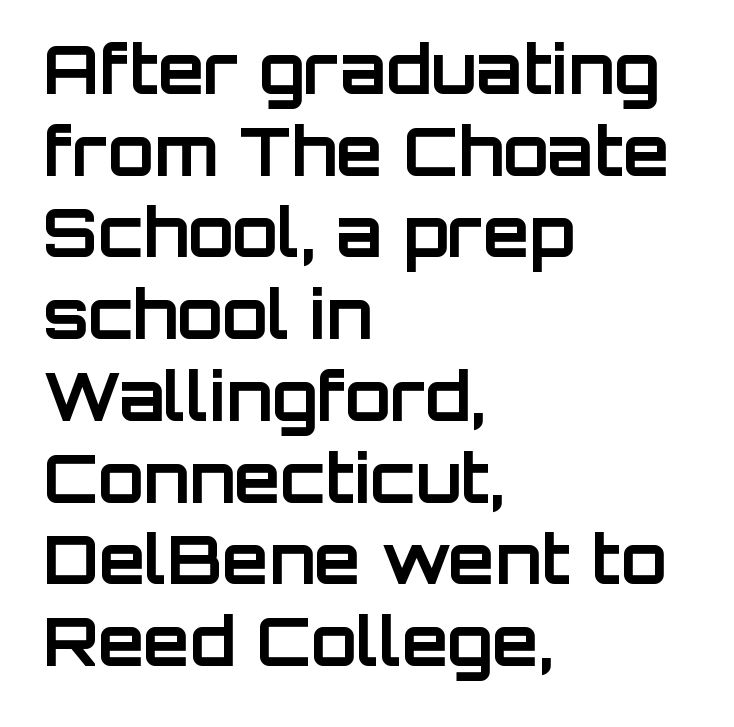
The image shows 67 px bold sans-serif type, upright; set left-aligned, line spacing 1.22x, normal letter spacing, not underlined; low stroke contrast and a large x-height.
